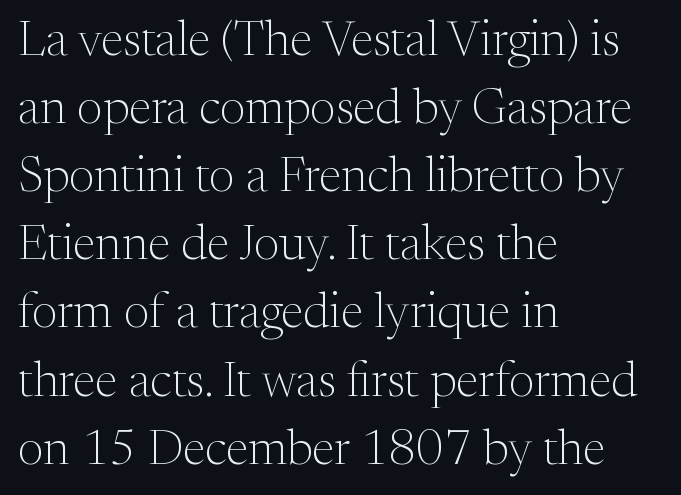
Clear beneath every line of the passage. The letterforms sit shoulder to shoulder at normal distance. Serif or sans? Serif — the stroke terminals have little feet. The typography opts for an upright posture over an oblique one. Is the stroke heavy? The answer is a plain regular-or-lighter.
